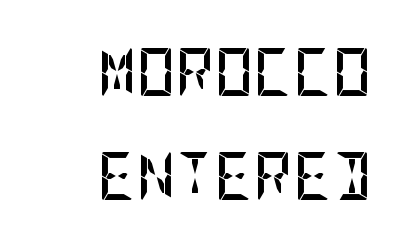
The image shows 48 px semibold, condensed sans-serif type, upright; set right-aligned, loose line spacing (2.16x), normal letter spacing, not underlined; low stroke contrast and a large x-height.
